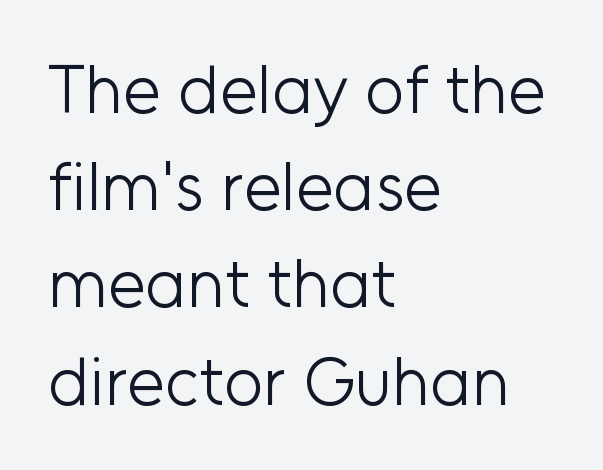
Examine the stroke ends and you'll find no serifs. Glance below the letters and you will spot only blank space. Weight: in the light-to-regular range. Think of a printed novel: that variable character pitch is what you see here.
